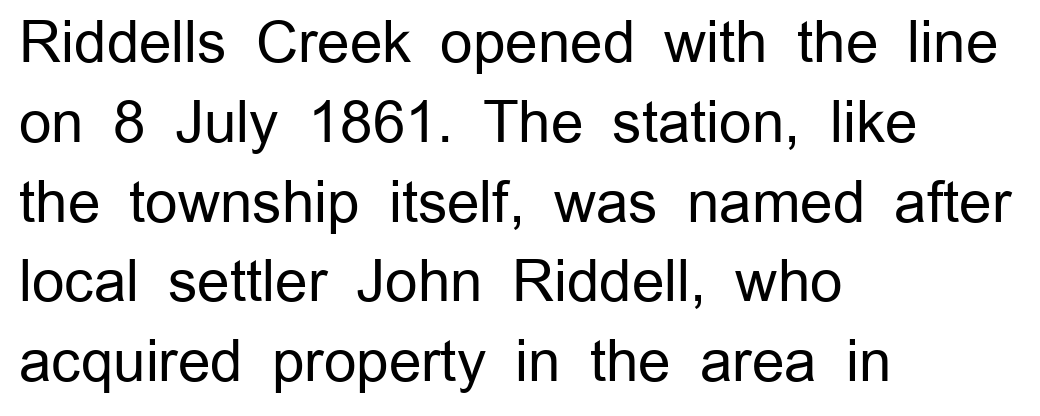
Observe the ordinary spacing: letters are neighbours, not strangers. Regarding serifs, this sample does without them. Think standard paragraph weight, or any step lighter than that. In terms of posture, this sample is upright.
